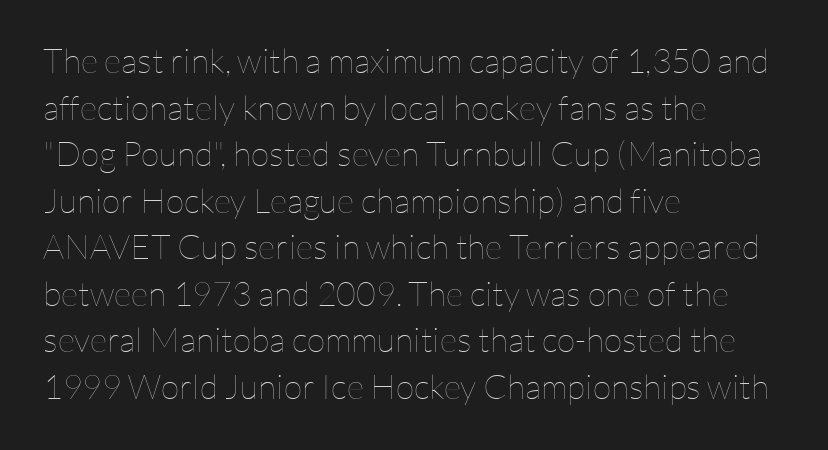
The image shows 34 px thin type, upright; set left-aligned, normal line spacing (1.37x), normal letter spacing, not underlined; low stroke contrast and a medium x-height.
